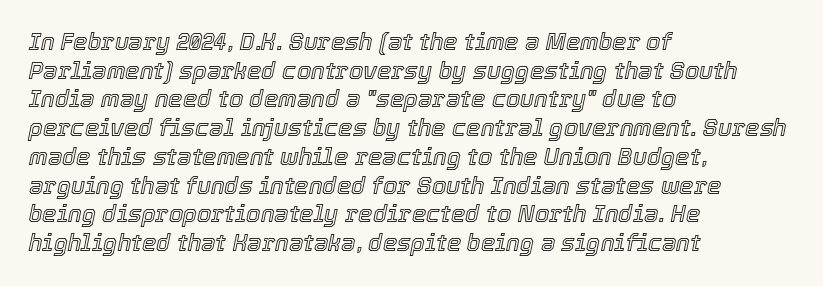
Horizontal alignment here is leftward, the default for most running prose. The strip under each line holds only bare page. A typesetter would mark this as italic. Regarding leading, the lines here are spaced in the standard way.
